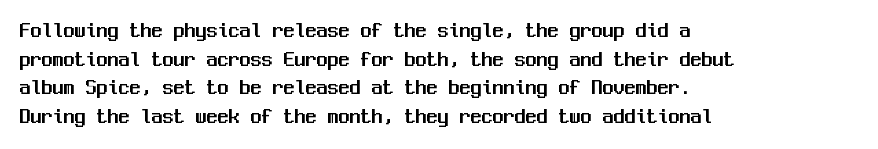
The image shows 22 px text type, upright; set left-aligned, normal line spacing (1.3x), normal letter spacing, not underlined.
